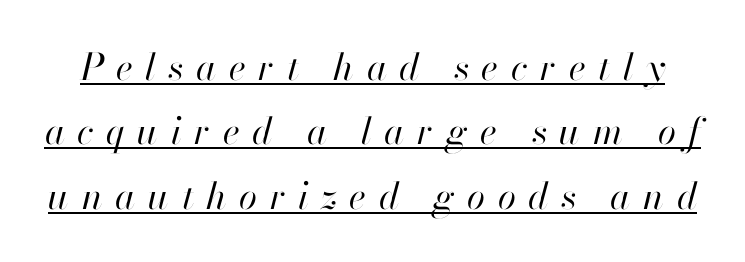
In terms of letterspacing, this is a distinctly airy, spread setting. Character widths vary here, with narrow letters taking less room than wide ones. The letterforms sit at book weight or below. Style check: oblique. Beneath each row of characters lies a ruled line.
